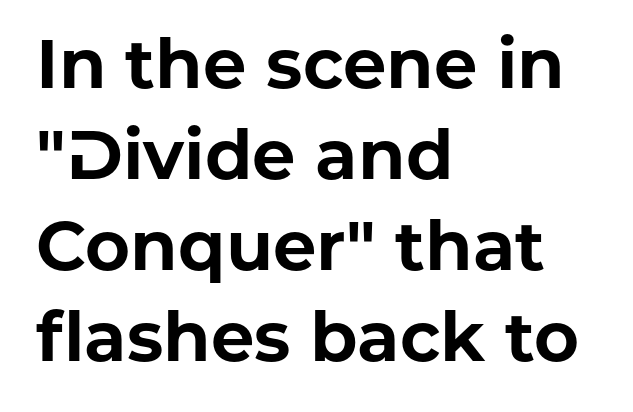
The image shows 69 px bold sans-serif type, upright; set left-aligned, normal line spacing (1.32x), normal letter spacing, not underlined; low stroke contrast and a medium x-height.
